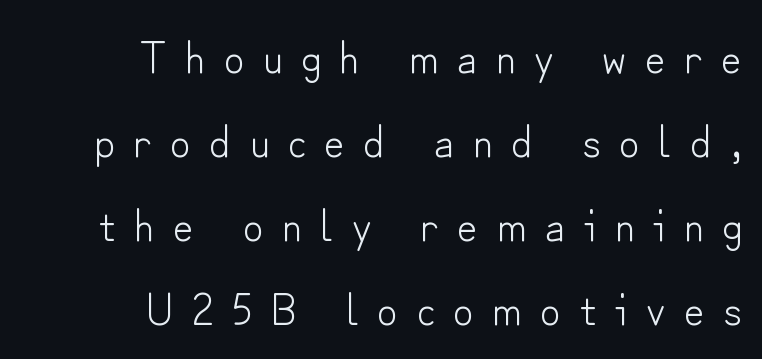
The image shows 45 px light sans-serif type, upright; set right-aligned, line spacing 1.87x, unusually wide letter spacing (+0.41 em), not underlined; low stroke contrast and a small x-height.
